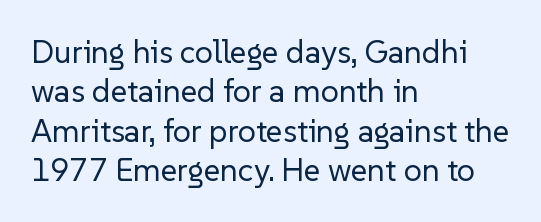
The image shows 32 px regular-weight sans-serif type, upright; set left-aligned, line spacing 1.23x, normal letter spacing, not underlined; low stroke contrast and a medium x-height.
